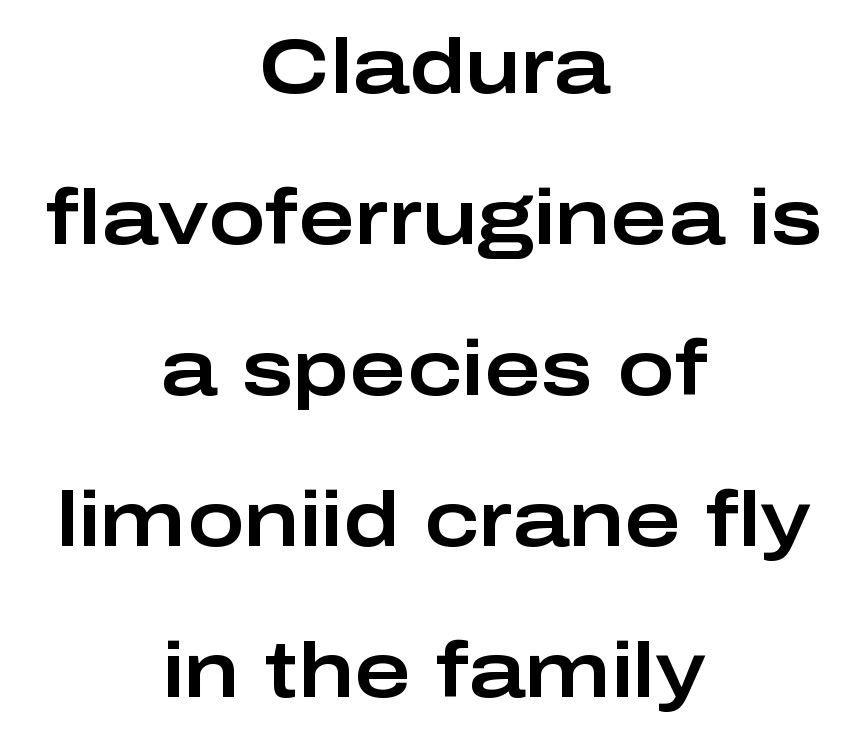
{"serif": "no", "italic": "no", "width": "wide", "stroke_contrast": "low", "x_height": "medium", "monospaced": "no", "underline": "no", "align": "center", "line_spacing": "loose", "line_spacing_ratio": 1.96, "letter_spacing": "normal", "letter_spacing_em": 0.0, "glyph_px": 77}
